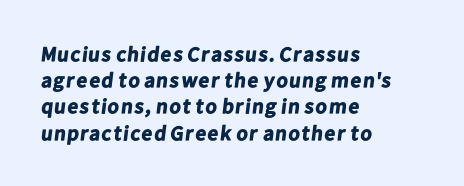
{"bold": "yes", "underline": "no", "align": "left", "line_spacing": "normal", "line_spacing_ratio": 1.25, "letter_spacing": "normal", "letter_spacing_em": 0.0, "glyph_px": 21}
